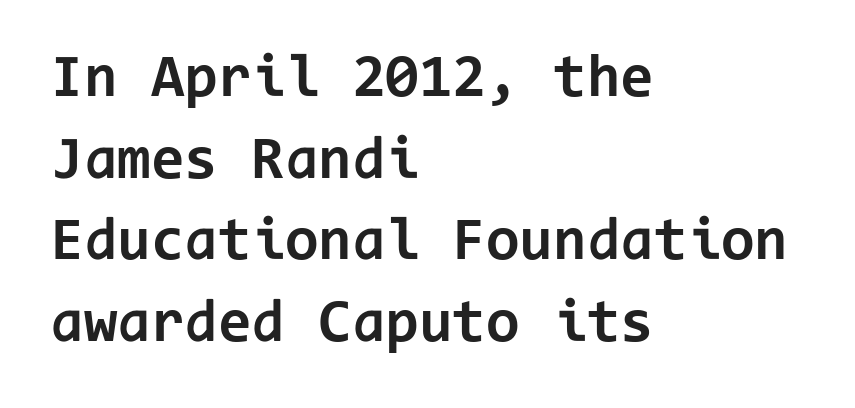
Reading down the column, the eye jumps a familiar distance to each next line. Caption: standard tracking, unaltered. Posture: upright roman. A typesetter would label this face a sans.
